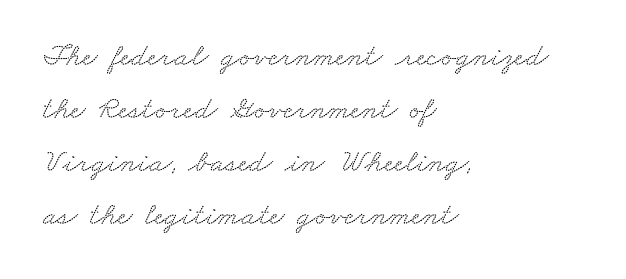
{"serif": "yes", "width": "wide", "stroke_contrast": "low", "x_height": "small", "monospaced": "no", "underline": "no", "align": "left", "line_spacing": "normal", "line_spacing_ratio": 1.66, "letter_spacing": "normal", "letter_spacing_em": 0.0, "glyph_px": 32}
